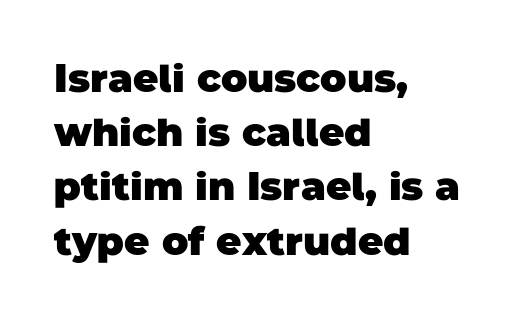
{"serif": "no", "bold": "yes", "weight": "heavy", "width": "normal", "stroke_contrast": "low", "x_height": "large", "monospaced": "no", "underline": "no", "align": "left", "line_spacing": "normal", "line_spacing_ratio": 1.39, "letter_spacing": "normal", "letter_spacing_em": 0.0, "glyph_px": 39}
